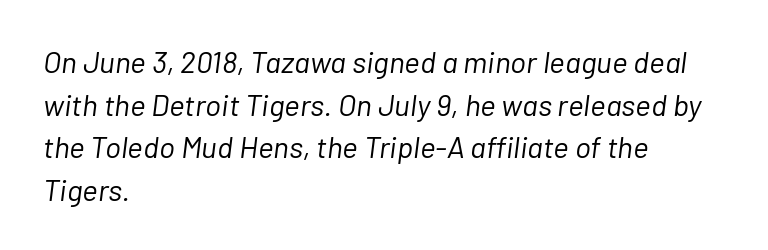
{"italic": "yes", "lean": "right", "slant_degrees": 7, "bold": "no", "weight": "light", "width": "normal", "stroke_contrast": "low", "x_height": "medium", "monospaced": "no", "underline": "no", "align": "left", "line_spacing": "normal", "line_spacing_ratio": 1.42, "letter_spacing": "normal", "letter_spacing_em": 0.0, "glyph_px": 30}
